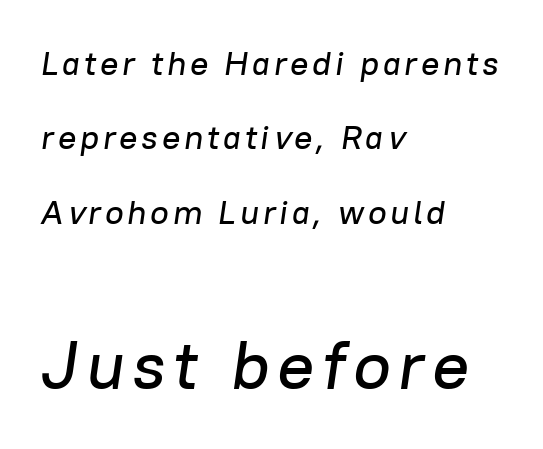
{"italic": "yes", "lean": "right", "slant_degrees": 8, "width": "normal", "stroke_contrast": "low", "x_height": "medium", "monospaced": "no", "underline": "no", "align": "left", "line_spacing": "loose", "line_spacing_ratio": 2.19, "larger_block": "second", "size_ratio": 2.03, "glyph_px": 69}
